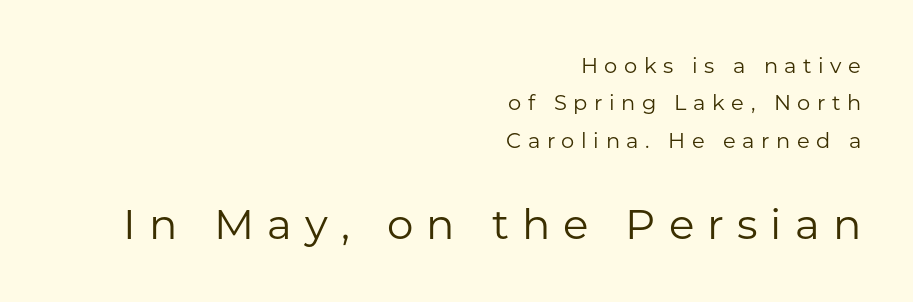
The rendering anchors every line to the right-hand side. The passage shown is typeset with a sans-serif family. Nope, not italic — everything's standing straight. Summary of weight: not heavy and not bold. Words appear elongated and porous because spacing is wide.
